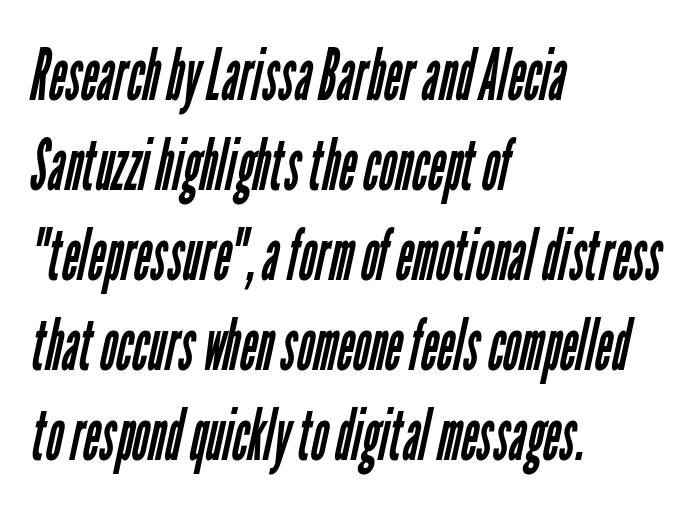
Q: Is the text bold? A: No.
Q: Is the typeface a serif or a sans-serif typeface? A: Sans-serif.
Q: Is the text underlined? A: No.
Q: How is the paragraph aligned? A: Left-aligned.
Q: Is the spacing between letters normal or unusually wide? A: Normal.
Q: Is the spacing between lines tight, normal or loose? A: Normal.
Q: Width (condensed, normal, or wide)? A: Condensed.
Q: Stroke contrast? A: Low.
Q: x-height? A: Medium.
Q: Monospaced? A: No.
